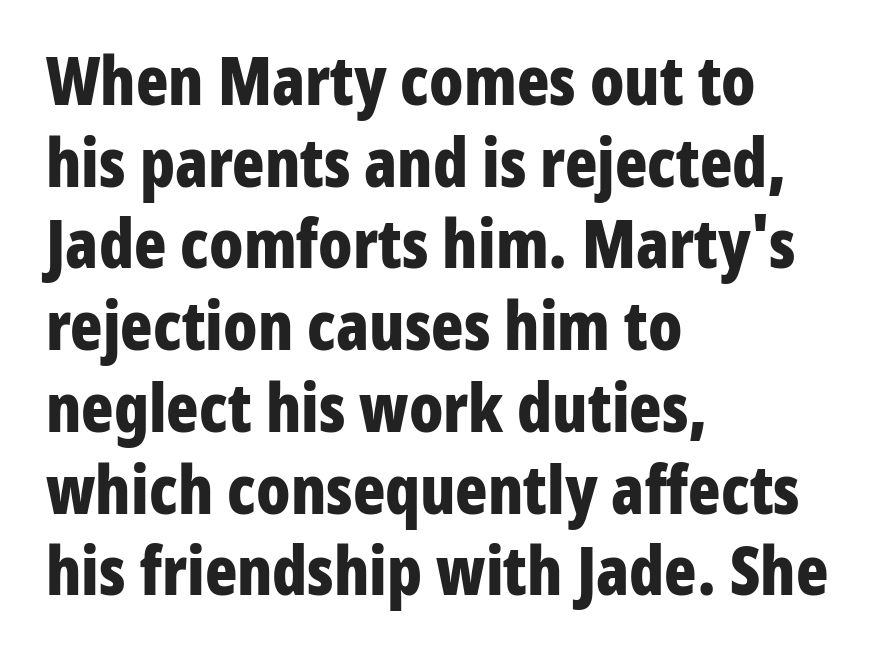
The axis of the letterforms is exactly vertical. The ragged edge is on the right, which tells us the setting is flush left. A typesetter would call this proportional, since set widths differ per character. Is the letter spacing exaggerated? No — it looks like the ordinary default. The font is running at its bold setting.
